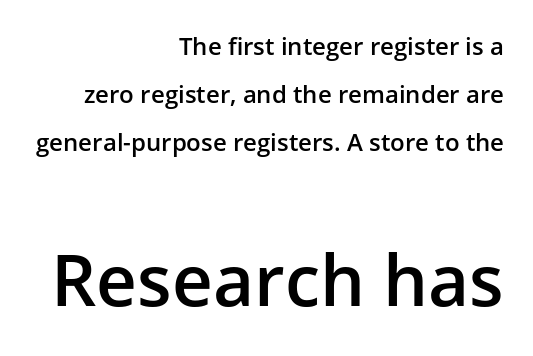
{"serif": "no", "italic": "no", "bold": "semi", "weight": "semibold", "width": "normal", "stroke_contrast": "low", "x_height": "medium", "monospaced": "no", "underline": "no", "align": "right", "line_spacing": "loose", "line_spacing_ratio": 2.0, "letter_spacing": "normal", "letter_spacing_em": 0.0, "larger_block": "second", "size_ratio": 2.96, "glyph_px": 71}
